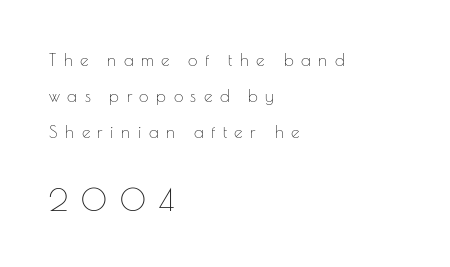
Short and long lines alike share a common starting point at left. Character widths vary here, with narrow letters taking less room than wide ones. Look at the bottom of the vertical strokes: they stop flat, with no serifs. Does extra space separate the letters? Yes, quite a lot of it.
